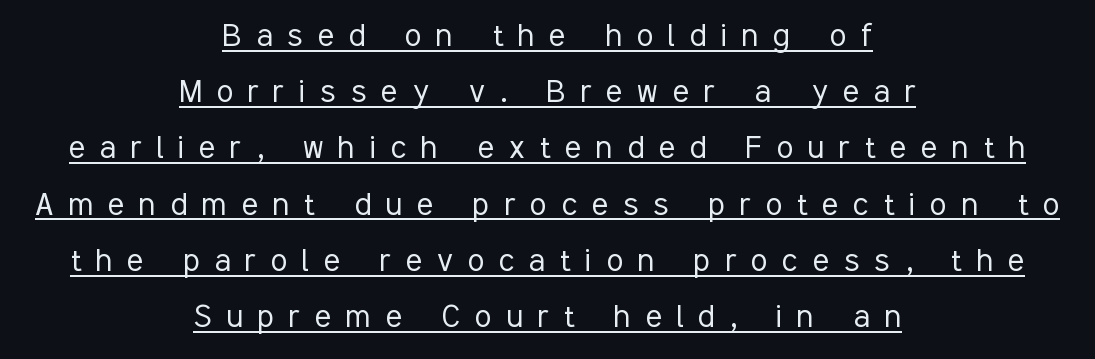
{"serif": "no", "italic": "no", "bold": "no", "weight": "light", "width": "condensed", "stroke_contrast": "low", "x_height": "medium", "monospaced": "no", "underline": "yes", "align": "center", "line_spacing": "normal", "line_spacing_ratio": 1.48, "letter_spacing": "wide", "letter_spacing_em": 0.39, "glyph_px": 38}
